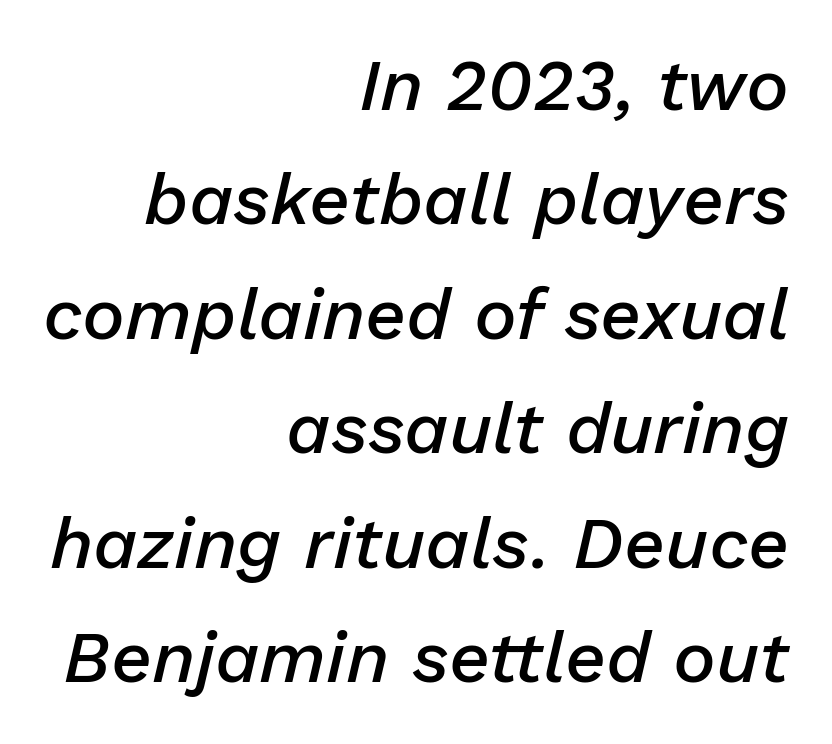
Q: Is the text bold? A: Semi-bold.
Q: Is the text italic (slanted)? A: Yes, it leans right by about 13 degrees.
Q: Is the text underlined? A: No.
Q: How is the paragraph aligned? A: Right-aligned.
Q: Is the spacing between letters normal or unusually wide? A: Normal.
Q: Is the spacing between lines tight, normal or loose? A: Normal.
Q: Width (condensed, normal, or wide)? A: Normal.
Q: Stroke contrast? A: Low.
Q: x-height? A: Medium.
Q: Monospaced? A: No.
